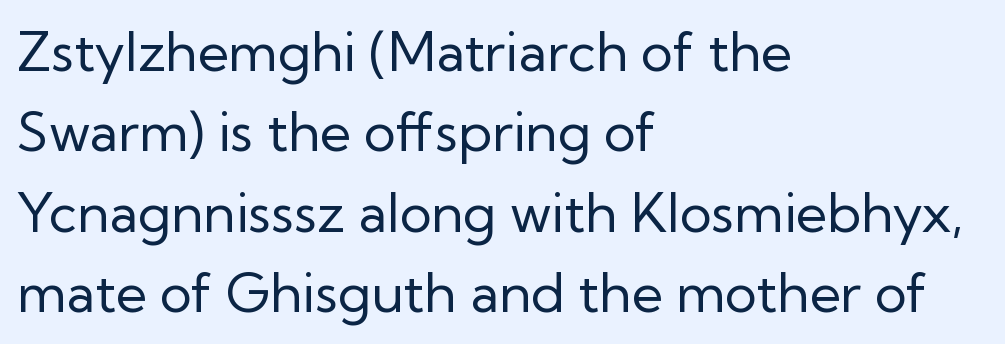
{"serif": "no", "italic": "no", "bold": "no", "weight": "regular", "width": "normal", "stroke_contrast": "low", "x_height": "medium", "monospaced": "no", "underline": "no", "align": "left", "line_spacing": "normal", "line_spacing_ratio": 1.49, "letter_spacing": "normal", "letter_spacing_em": 0.0, "glyph_px": 54}
